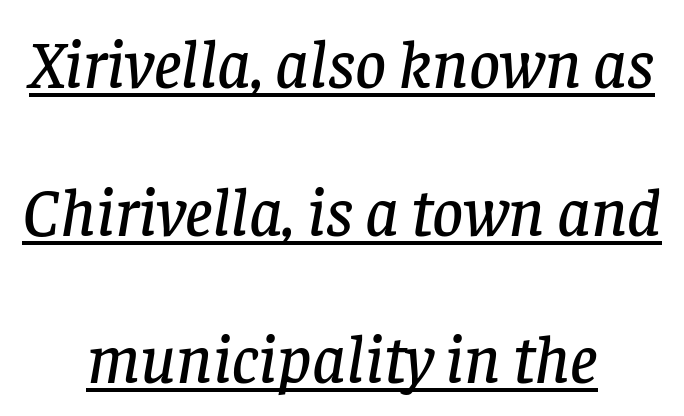
The space between consecutive lines is lavish. Both edges are ragged and mirror each other, which tells us the setting is centered. The lettering is marked with a stroke running underneath it. Is the type slanted? Yes — the strokes lean at a clear angle. Varying glyph widths throughout — classic text-font behaviour.
